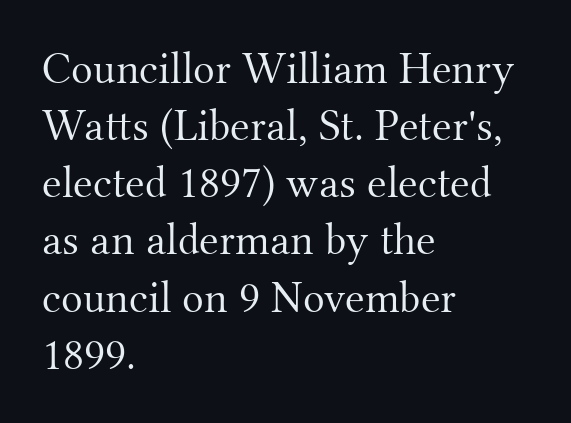
The image shows 45 px light serif type, upright; set left-aligned, normal line spacing (1.27x), normal letter spacing, not underlined; medium stroke contrast and a small x-height.
